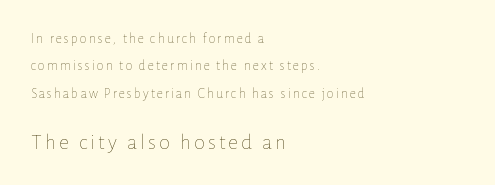
{"italic": "no", "bold": "no", "underline": "no", "align": "left", "line_spacing": "loose", "line_spacing_ratio": 1.96, "larger_block": "second", "size_ratio": 1.57, "glyph_px": 22}
